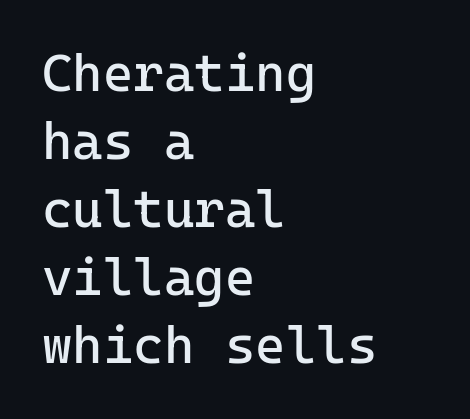
{"serif": "no", "italic": "no", "bold": "no", "weight": "regular", "width": "normal", "stroke_contrast": "low", "x_height": "medium", "underline": "no", "align": "left", "line_spacing": "normal", "line_spacing_ratio": 1.31, "letter_spacing": "normal", "letter_spacing_em": 0.0, "glyph_px": 52}
